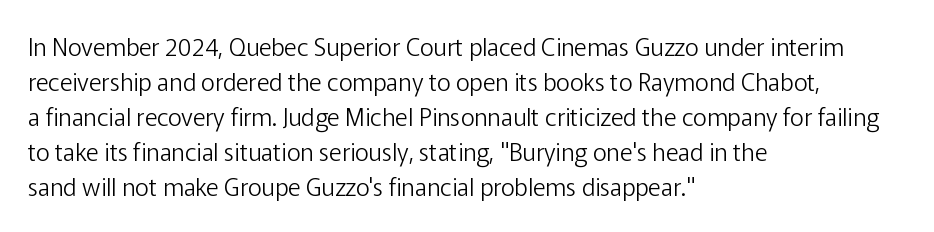
{"italic": "no", "bold": "no", "underline": "no", "align": "left", "line_spacing": "normal", "line_spacing_ratio": 1.46, "letter_spacing": "normal", "letter_spacing_em": 0.0, "glyph_px": 24}
